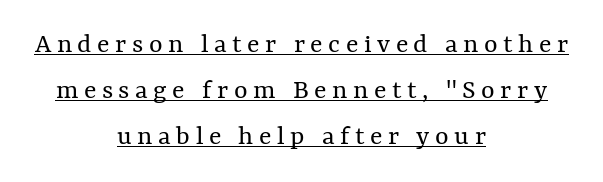
{"italic": "no", "bold": "no", "weight": "regular", "width": "normal", "stroke_contrast": "medium", "x_height": "medium", "monospaced": "no", "underline": "yes", "align": "center", "line_spacing": "normal", "line_spacing_ratio": 1.58, "glyph_px": 29}
